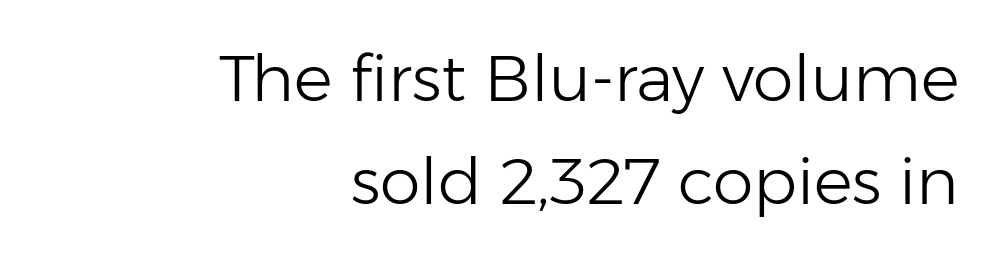
Q: Is the text bold? A: No.
Q: Is the text italic (slanted)? A: No, it is upright.
Q: Is the typeface a serif or a sans-serif typeface? A: Sans-serif.
Q: Is the text underlined? A: No.
Q: How is the paragraph aligned? A: Right-aligned.
Q: Is the spacing between letters normal or unusually wide? A: Normal.
Q: Is the spacing between lines tight, normal or loose? A: Normal.
Q: Width (condensed, normal, or wide)? A: Normal.
Q: Stroke contrast? A: Low.
Q: x-height? A: Medium.
Q: Monospaced? A: No.
